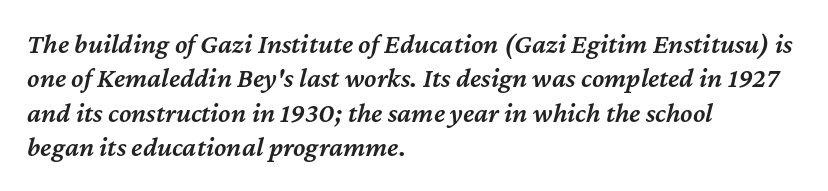
The image shows 28 px semibold type, italic (leaning right); set left-aligned, line spacing 1.23x, normal letter spacing, not underlined; medium stroke contrast and a medium x-height.
